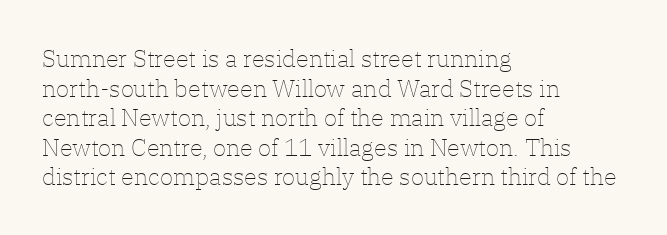
The image shows 24 px text type, upright; set left-aligned, line spacing 1.23x, normal letter spacing, not underlined.
